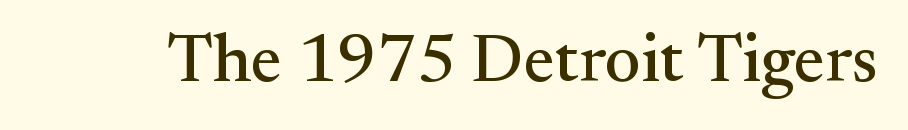
{"serif": "yes", "italic": "no", "width": "normal", "stroke_contrast": "medium", "x_height": "small", "monospaced": "no", "underline": "no", "letter_spacing": "normal", "letter_spacing_em": 0.0, "glyph_px": 69}
